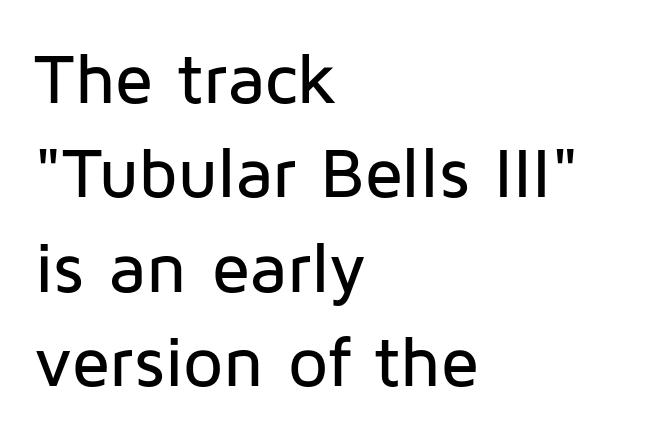
Q: Is the text italic (slanted)? A: No, it is upright.
Q: Is the typeface a serif or a sans-serif typeface? A: Sans-serif.
Q: Is the text underlined? A: No.
Q: How is the paragraph aligned? A: Left-aligned.
Q: Is the spacing between letters normal or unusually wide? A: Normal.
Q: Is the spacing between lines tight, normal or loose? A: Normal.
Q: Width (condensed, normal, or wide)? A: Normal.
Q: Stroke contrast? A: Low.
Q: x-height? A: Medium.
Q: Monospaced? A: No.
